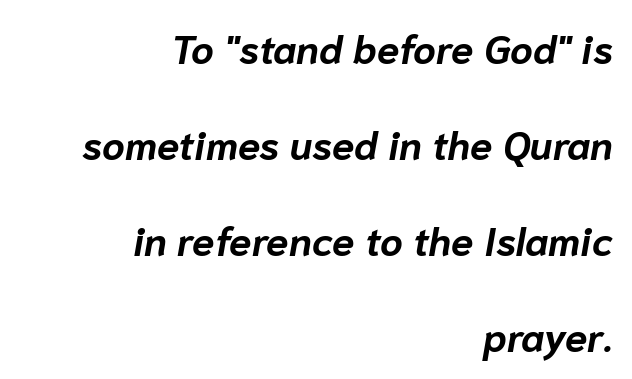
Q: Is the text bold? A: Yes.
Q: Is the text italic (slanted)? A: Yes, it leans right by about 10 degrees.
Q: Is the text underlined? A: No.
Q: How is the paragraph aligned? A: Right-aligned.
Q: Is the spacing between letters normal or unusually wide? A: Normal.
Q: Is the spacing between lines tight, normal or loose? A: Loose.
Q: Width (condensed, normal, or wide)? A: Normal.
Q: Stroke contrast? A: Low.
Q: x-height? A: Medium.
Q: Monospaced? A: No.
